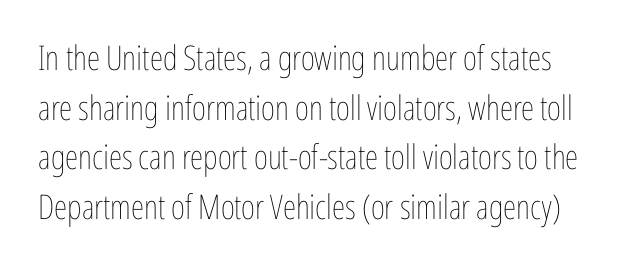
The image shows 34 px thin, condensed type, upright; set normal line spacing (1.46x), normal letter spacing, not underlined; low stroke contrast and a medium x-height.
